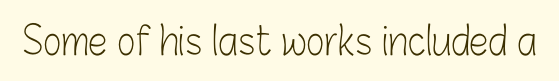
The image shows 39 px light, condensed sans-serif type, upright; set normal letter spacing, not underlined; low stroke contrast and a medium x-height.
